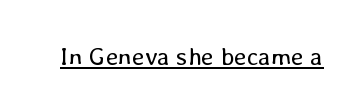
Q: Is the text bold? A: No.
Q: Is the text italic (slanted)? A: No, it is upright.
Q: Is the text underlined? A: Yes.
Q: Is the spacing between letters normal or unusually wide? A: Normal.
